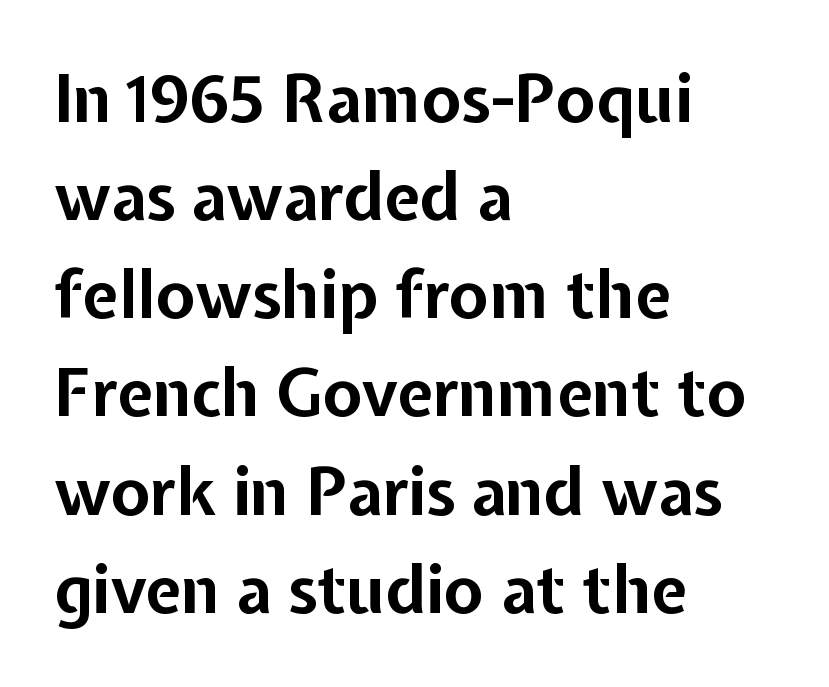
{"serif": "no", "italic": "no", "bold": "yes", "weight": "bold", "width": "normal", "stroke_contrast": "low", "x_height": "medium", "monospaced": "no", "underline": "no", "align": "left", "line_spacing": "normal", "line_spacing_ratio": 1.51, "letter_spacing": "normal", "letter_spacing_em": 0.0, "glyph_px": 65}
